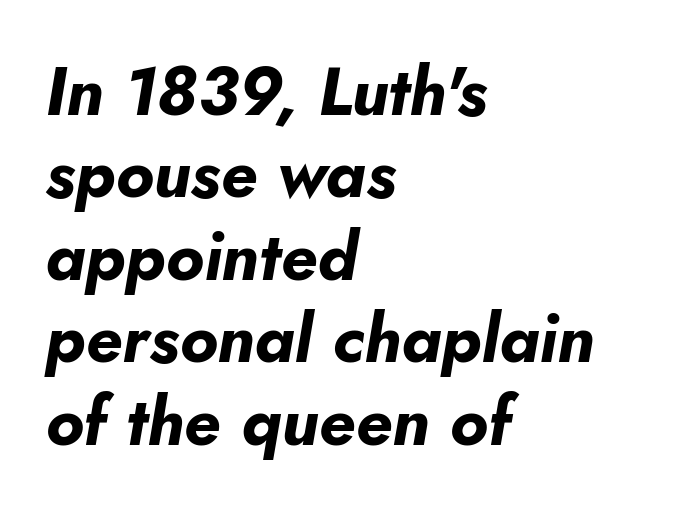
{"italic": "yes", "lean": "right", "slant_degrees": 10, "bold": "yes", "weight": "bold", "width": "normal", "stroke_contrast": "low", "x_height": "small", "monospaced": "no", "underline": "no", "align": "left", "line_spacing_ratio": 1.23, "letter_spacing": "normal", "letter_spacing_em": 0.0, "glyph_px": 67}
